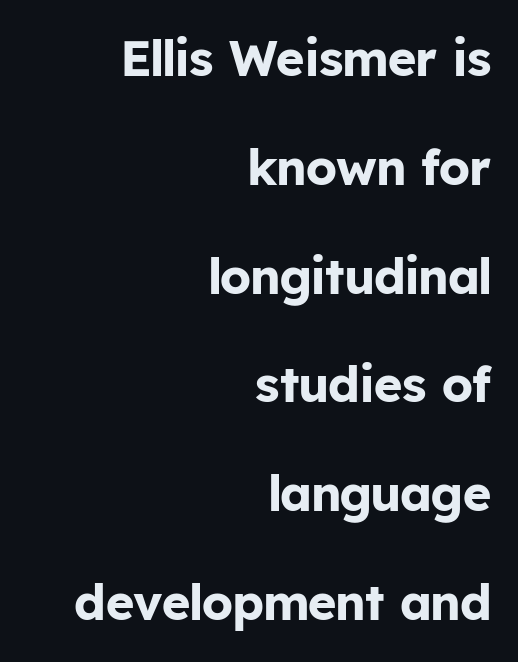
{"serif": "no", "italic": "no", "bold": "yes", "weight": "bold", "width": "normal", "stroke_contrast": "low", "x_height": "medium", "monospaced": "no", "underline": "no", "align": "right", "line_spacing": "loose", "line_spacing_ratio": 2.22, "letter_spacing": "normal", "letter_spacing_em": 0.0, "glyph_px": 49}
